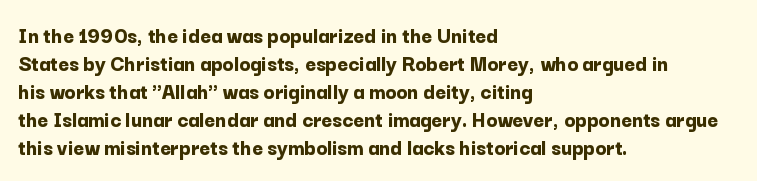
{"italic": "no", "bold": "yes", "underline": "no", "align": "left", "line_spacing_ratio": 1.22, "letter_spacing": "normal", "letter_spacing_em": 0.0, "glyph_px": 23}
